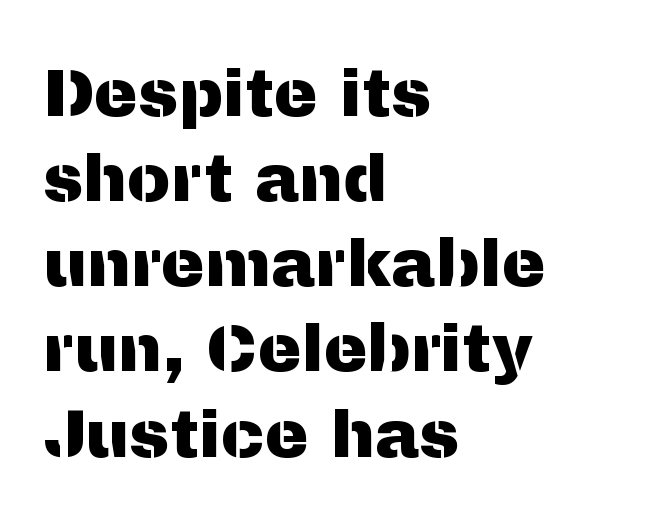
Varying glyph widths throughout — classic text-font behaviour. There is no visible air inserted between adjacent glyphs. Nobody drew a line under any word here. Each letter's strokes conclude bluntly, with no projecting serifs. Every row of glyphs begins at an identical x-position on the left. This sample keeps an unexceptional amount of space between lines.
